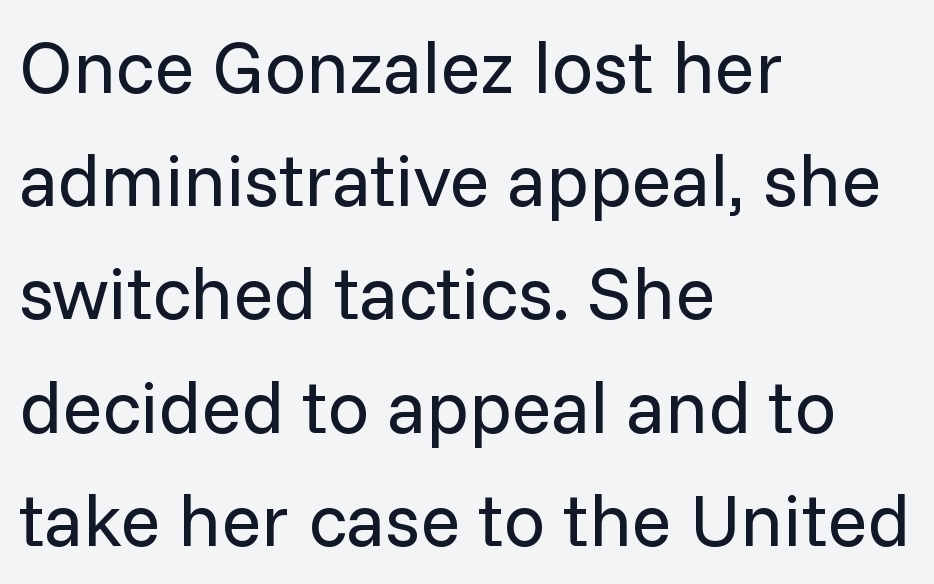
Q: Is the text bold? A: No.
Q: Is the text italic (slanted)? A: No, it is upright.
Q: Is the typeface a serif or a sans-serif typeface? A: Sans-serif.
Q: Is the text underlined? A: No.
Q: How is the paragraph aligned? A: Left-aligned.
Q: Is the spacing between letters normal or unusually wide? A: Normal.
Q: Is the spacing between lines tight, normal or loose? A: Normal.
Q: Width (condensed, normal, or wide)? A: Normal.
Q: Stroke contrast? A: Low.
Q: x-height? A: Medium.
Q: Monospaced? A: No.
